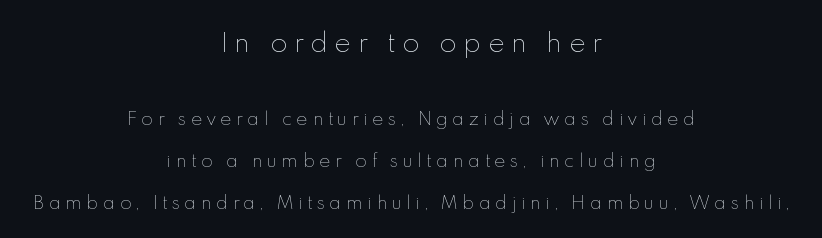
The image shows 25 px text type, upright; set centered, loose line spacing (2.48x), unusually wide letter spacing (+0.28 em), not underlined; the first (top) block is 1.47x larger.
